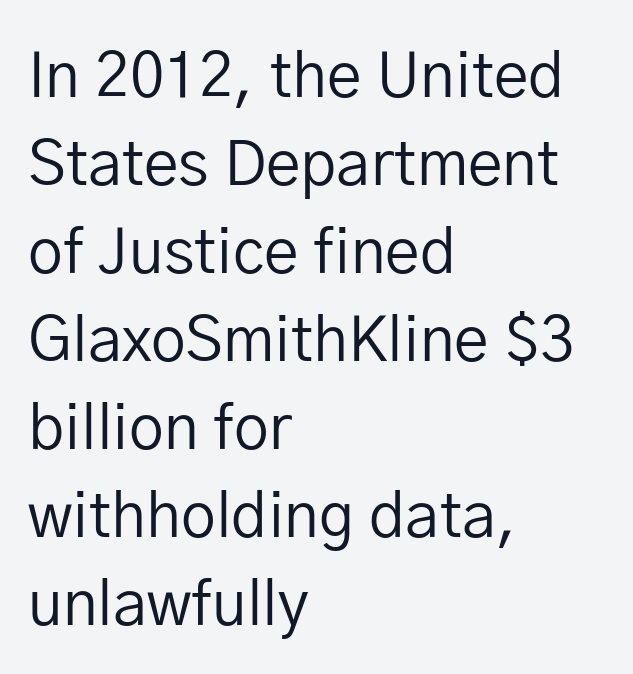
{"serif": "no", "italic": "no", "bold": "no", "weight": "regular", "width": "normal", "stroke_contrast": "low", "x_height": "medium", "monospaced": "no", "underline": "no", "align": "left", "line_spacing": "normal", "line_spacing_ratio": 1.42, "letter_spacing": "normal", "letter_spacing_em": 0.0, "glyph_px": 62}
